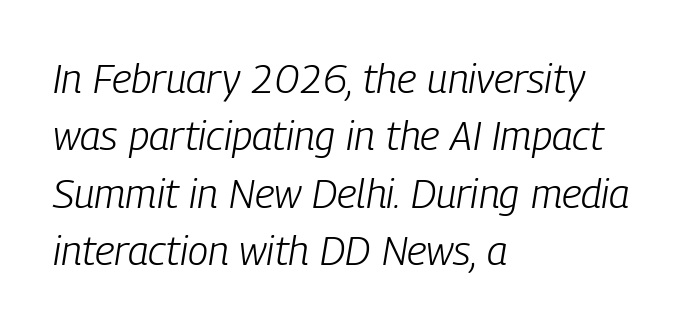
Q: Is the text bold? A: No.
Q: Is the text italic (slanted)? A: Yes, it leans right by about 9 degrees.
Q: Is the text underlined? A: No.
Q: How is the paragraph aligned? A: Left-aligned.
Q: Is the spacing between letters normal or unusually wide? A: Normal.
Q: Is the spacing between lines tight, normal or loose? A: Normal.
Q: Width (condensed, normal, or wide)? A: Condensed.
Q: Stroke contrast? A: Low.
Q: x-height? A: Medium.
Q: Monospaced? A: No.
